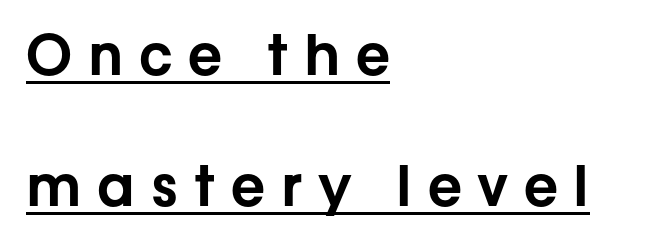
The glyphs in this specimen are sans serif. Caption: multi-line text, flush left, ragged right. Interline gaps are noticeably wide in this sample. The rendering uses natural spacing where letterforms have individual widths.
